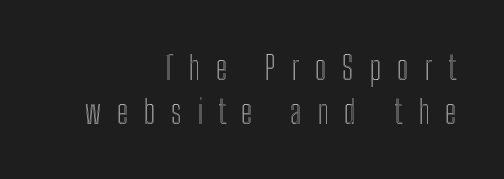
Q: Is the text italic (slanted)? A: No, it is upright.
Q: Is the text underlined? A: No.
Q: How is the paragraph aligned? A: Right-aligned.
Q: Is the spacing between letters normal or unusually wide? A: Unusually wide.
Q: Is the spacing between lines tight, normal or loose? A: Normal.
Q: Width (condensed, normal, or wide)? A: Condensed.
Q: x-height? A: Medium.
Q: Monospaced? A: No.
